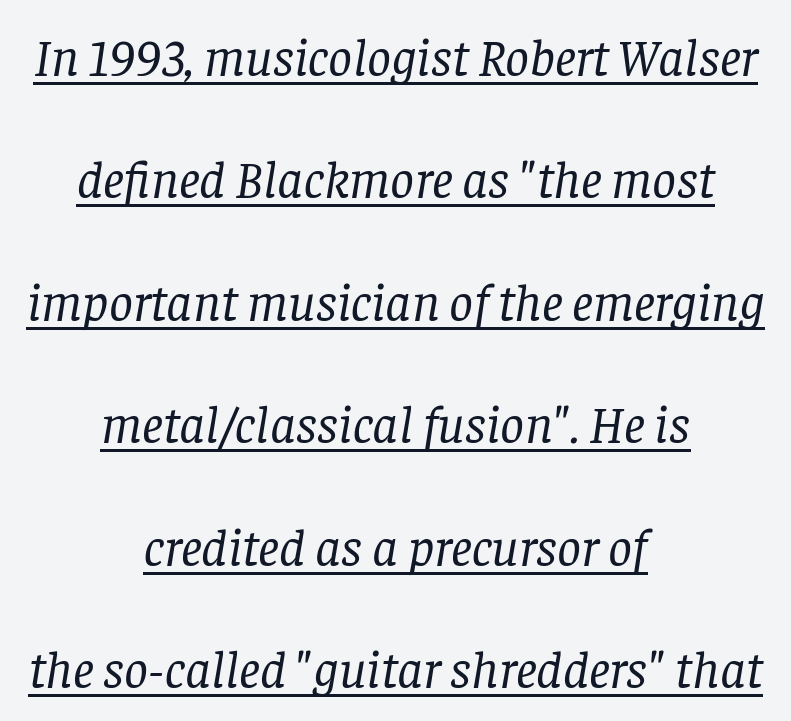
{"serif": "yes", "italic": "yes", "lean": "right", "slant_degrees": 8, "bold": "no", "weight": "regular", "width": "normal", "stroke_contrast": "low", "x_height": "large", "monospaced": "no", "underline": "yes", "align": "center", "line_spacing": "loose", "line_spacing_ratio": 2.31, "letter_spacing": "normal", "letter_spacing_em": 0.0, "glyph_px": 53}
